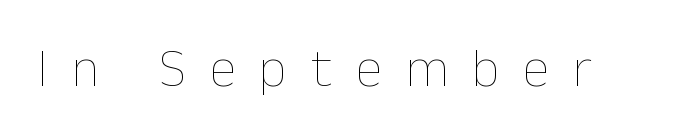
Descender tails drop into unmarked territory. A typesetter would call this proportional, since set widths differ per character. Letter spacing: wide. Posture: straight, roman, zero tilt.
